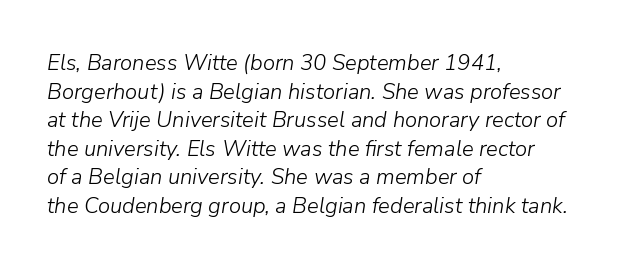
The image shows 22 px text type, italic (leaning right); set left-aligned, normal line spacing (1.3x), normal letter spacing, not underlined.
